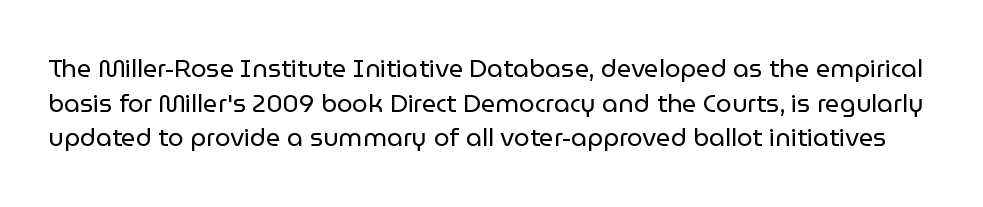
Q: Is the text bold? A: No.
Q: Is the text italic (slanted)? A: No, it is upright.
Q: Is the text underlined? A: No.
Q: Is the spacing between letters normal or unusually wide? A: Normal.
Q: Is the spacing between lines tight, normal or loose? A: Normal.
